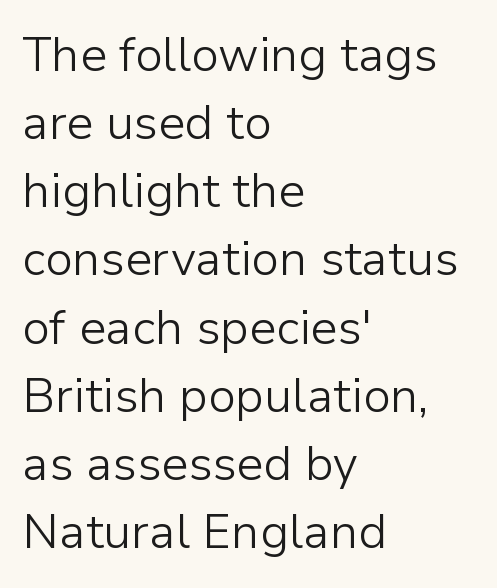
The image shows 48 px light sans-serif type, upright; set left-aligned, normal line spacing (1.42x), normal letter spacing, not underlined; low stroke contrast and a medium x-height.
